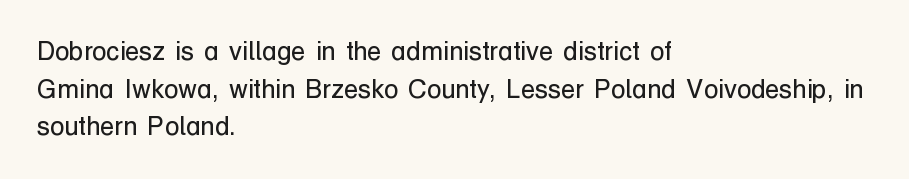
This sample is left-justified, so line endings fall wherever the words run out. Short note: letters normally spaced. These lines were composed using upright roman letters. Nothing heavy about these letters — not bold at all. The glyphs are unaccompanied by any horizontal stroke below them. Quick note: interline space is typical.
